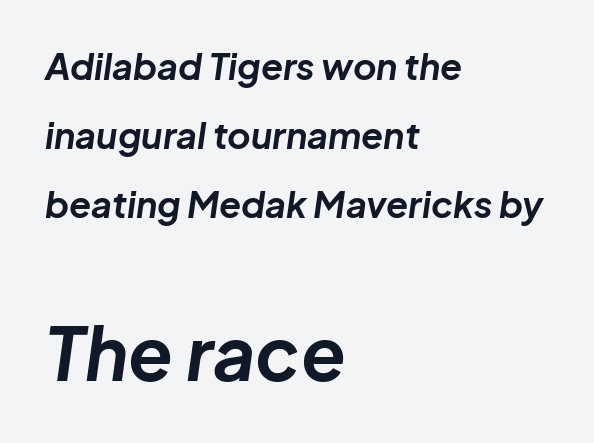
The image shows 73 px bold type, italic (leaning right); set left-aligned, loose line spacing (1.91x), normal letter spacing, not underlined; the second (bottom) block is 2.03x larger; low stroke contrast and a medium x-height.
